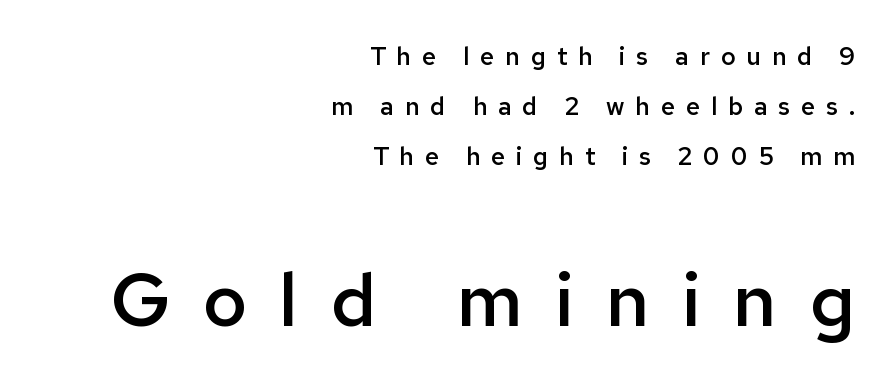
Honestly, the rows look like they've been pulled way apart. Top chunk: small. Bottom chunk: large. The paragraph has a hard right edge and a soft left edge. The passage shown is not underscored anywhere. The text was rendered using a sans face with plain stroke endings.
